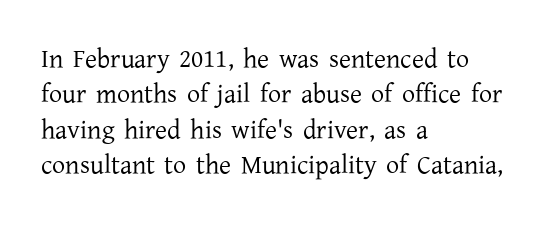
Vertically, the passage feels balanced, rows spaced as you'd expect. No italicization has been applied; the sample stays upright. A bare baseline throughout the passage. Think standard paragraph weight, or any step lighter than that.
